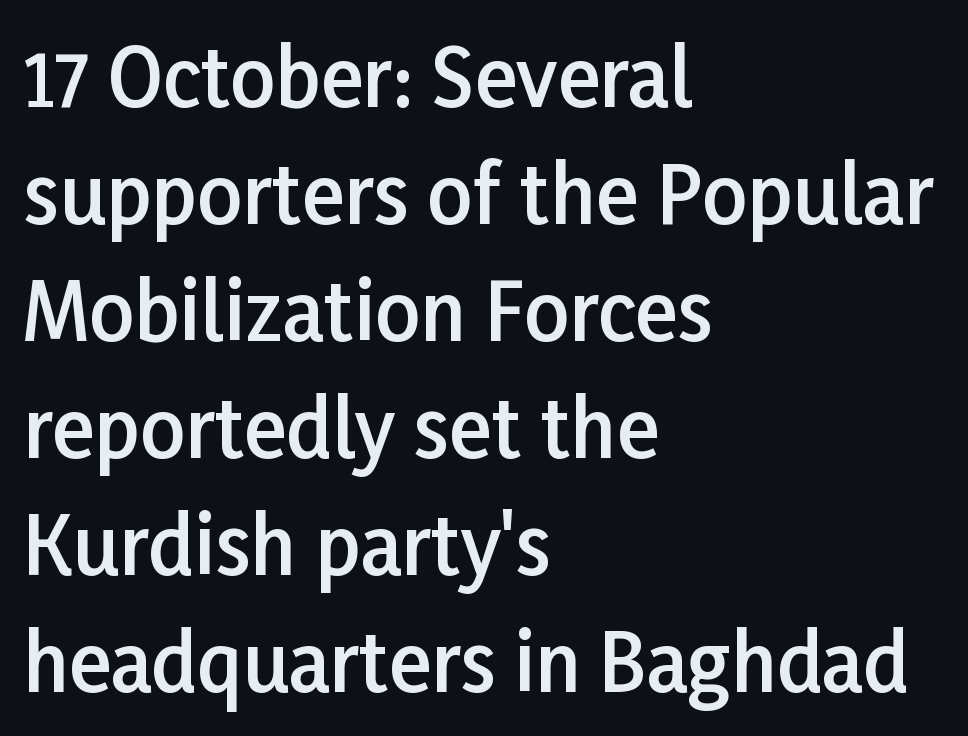
The image shows 79 px semibold sans-serif type, upright; set left-aligned, normal line spacing (1.48x), normal letter spacing, not underlined; low stroke contrast and a medium x-height.
